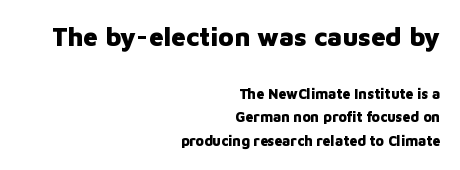
The image shows 26 px bold type, upright; set right-aligned, normal line spacing (1.69x), normal letter spacing, not underlined; the first (top) block is 1.86x larger.
